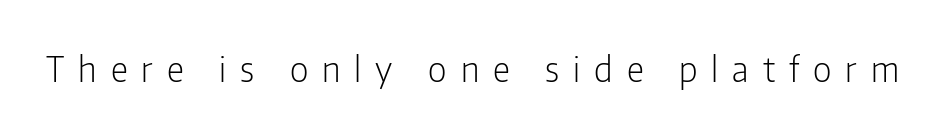
{"serif": "no", "italic": "no", "bold": "no", "weight": "light", "width": "condensed", "stroke_contrast": "low", "x_height": "medium", "monospaced": "no", "underline": "no", "letter_spacing": "wide", "letter_spacing_em": 0.41, "glyph_px": 34}
